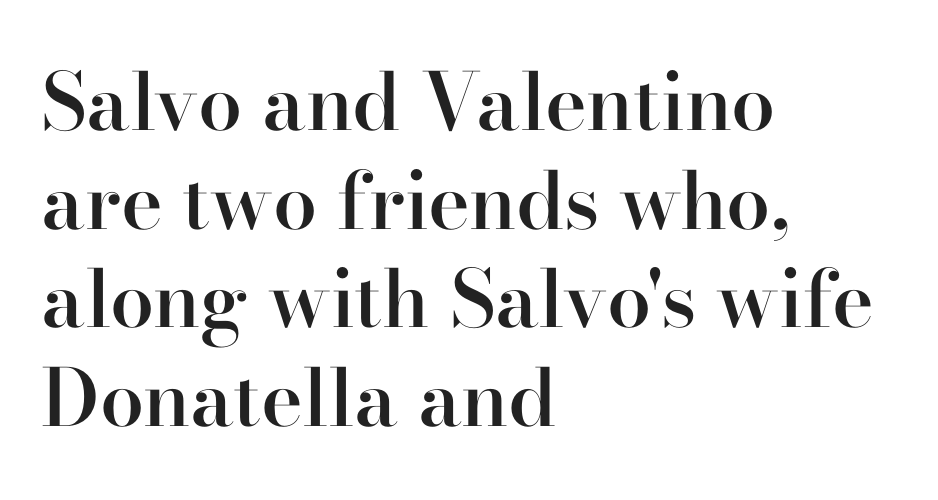
Leftover space on each line is placed entirely after the last word. The face used here is seriffed, in the tradition of book romans. This sample has the flowing, uneven cadence of proportional lettering. Honestly, there is no underline to notice here at all. The font's upright variant was chosen for this text.
